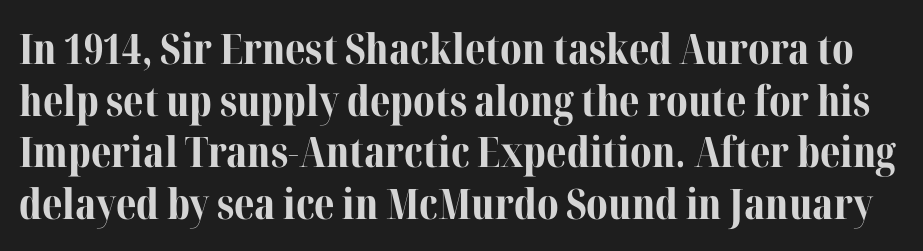
The axis of the letterforms is exactly vertical. Small tapered or slab feet sit at the stroke ends, so this counts as serif. Letter spacing: default. Varying glyph widths throughout — classic text-font behaviour. Plain, unruled lines of type.
